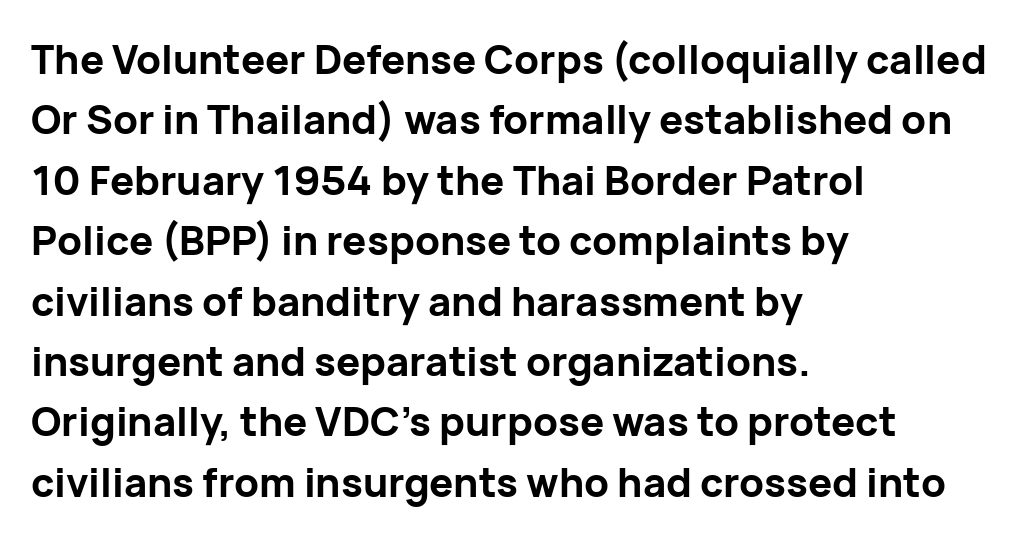
The image shows 40 px bold sans-serif type, upright; set left-aligned, normal line spacing (1.51x), normal letter spacing, not underlined; low stroke contrast and a medium x-height.
